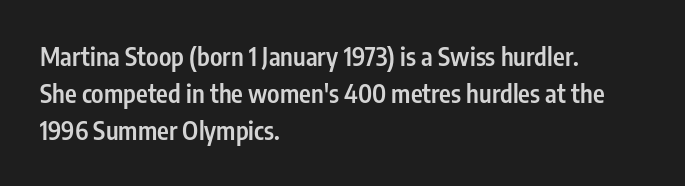
{"italic": "no", "bold": "semi", "underline": "no", "align": "left", "line_spacing": "normal", "line_spacing_ratio": 1.48, "letter_spacing": "normal", "letter_spacing_em": 0.0, "glyph_px": 25}
